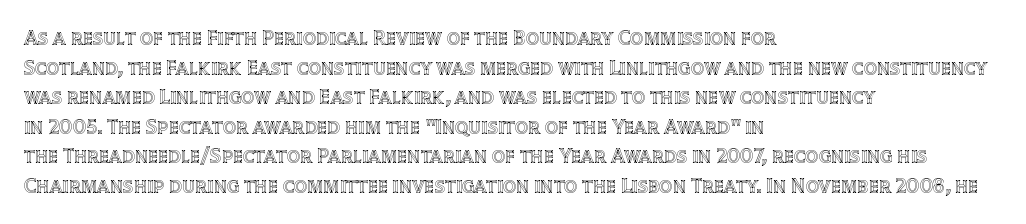
{"italic": "no", "underline": "no", "align": "left", "line_spacing": "normal", "line_spacing_ratio": 1.41, "letter_spacing": "normal", "letter_spacing_em": 0.0, "glyph_px": 21}
